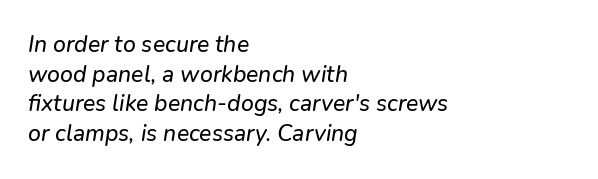
The image shows 23 px text type; set left-aligned, normal line spacing (1.29x), normal letter spacing, not underlined.
